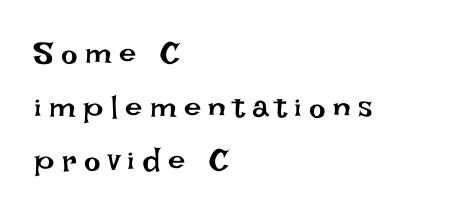
Honestly, there is no underline to notice here at all. Caption: face not bold, strokes unweighted. The letters stand straight up with perfectly vertical stems. In CSS terms this would be text-align: left.
